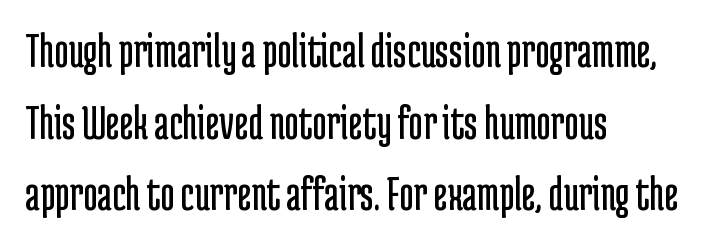
{"serif": "no", "italic": "no", "bold": "no", "weight": "regular", "width": "condensed", "stroke_contrast": "low", "x_height": "medium", "monospaced": "no", "underline": "no", "align": "left", "line_spacing": "normal", "line_spacing_ratio": 1.46, "letter_spacing": "normal", "letter_spacing_em": 0.0, "glyph_px": 49}
